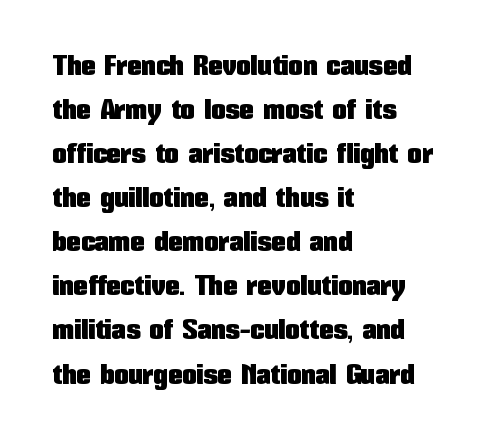
{"serif": "no", "italic": "no", "width": "condensed", "stroke_contrast": "low", "x_height": "medium", "monospaced": "no", "underline": "no", "align": "left", "line_spacing": "normal", "line_spacing_ratio": 1.52, "letter_spacing": "normal", "letter_spacing_em": 0.0, "glyph_px": 29}
